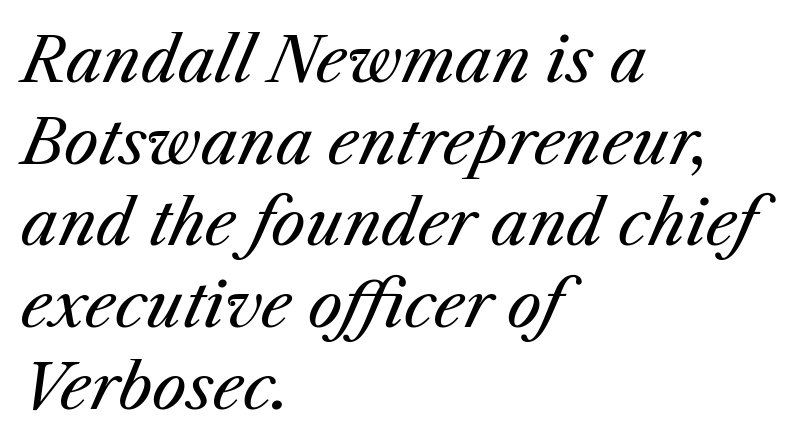
{"italic": "yes", "lean": "right", "slant_degrees": 25, "bold": "no", "weight": "regular", "width": "normal", "stroke_contrast": "medium", "x_height": "medium", "monospaced": "no", "underline": "no", "align": "left", "line_spacing": "normal", "line_spacing_ratio": 1.34, "letter_spacing": "normal", "letter_spacing_em": 0.0, "glyph_px": 61}
